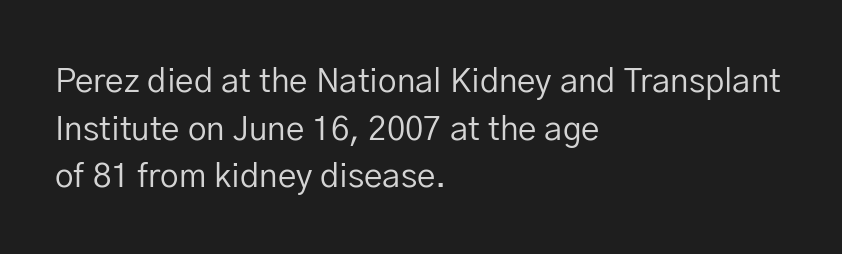
The image shows 33 px regular-weight sans-serif type, upright; set left-aligned, normal line spacing (1.44x), normal letter spacing, not underlined; low stroke contrast and a medium x-height.
